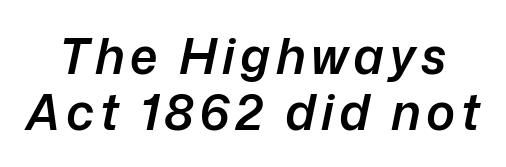
Q: Is the text bold? A: Semi-bold.
Q: Is the text italic (slanted)? A: Yes, it leans right by about 12 degrees.
Q: Is the text underlined? A: No.
Q: Is the spacing between lines tight, normal or loose? A: Tight.
Q: Width (condensed, normal, or wide)? A: Normal.
Q: Stroke contrast? A: Low.
Q: x-height? A: Medium.
Q: Monospaced? A: No.
